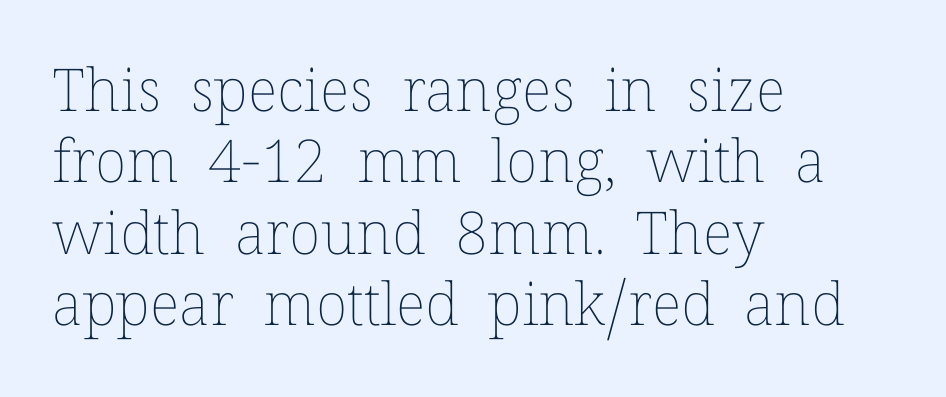
The image shows 59 px thin type, upright; set left-aligned, line spacing 1.21x, normal letter spacing, not underlined; low stroke contrast and a medium x-height.
